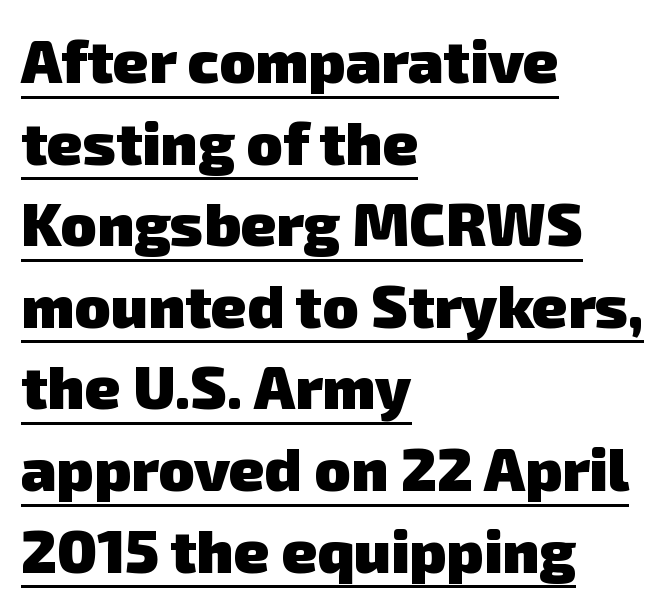
The image shows 60 px heavy sans-serif type; set left-aligned, normal line spacing (1.36x), normal letter spacing, underlined; low stroke contrast and a medium x-height.
